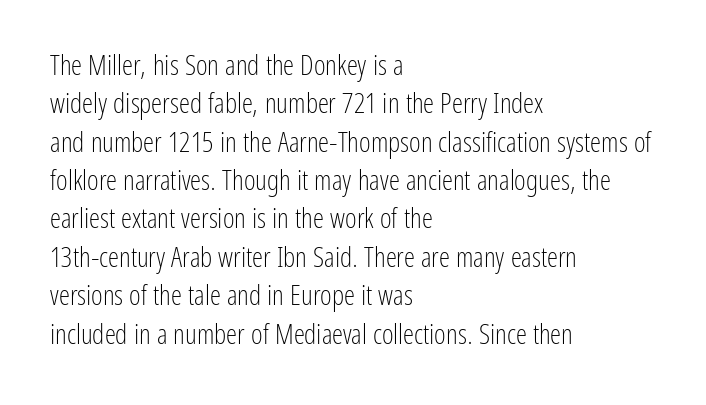
The designer left line spacing at the default. Only glyphs here, with clear space below each row. Tracking here is standard; glyphs follow each other at the usual distance. The cut favours lightness, reaching ordinary text weight at its darkest.
